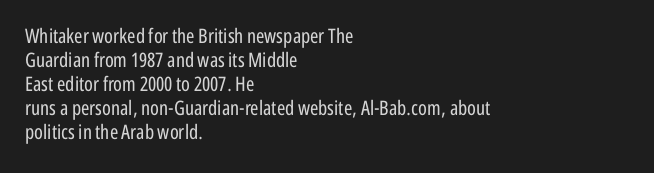
The image shows 20 px text type, upright; set left-aligned, line spacing 1.2x, normal letter spacing, not underlined.
